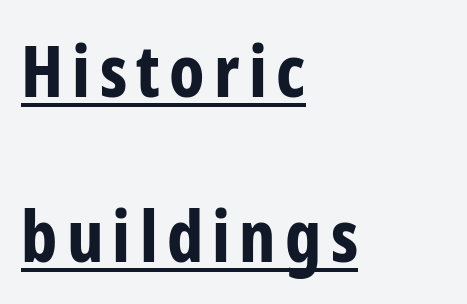
Q: Is the text bold? A: Yes.
Q: Is the text italic (slanted)? A: No, it is upright.
Q: Is the typeface a serif or a sans-serif typeface? A: Sans-serif.
Q: Is the text underlined? A: Yes.
Q: How is the paragraph aligned? A: Left-aligned.
Q: Is the spacing between lines tight, normal or loose? A: Loose.
Q: Width (condensed, normal, or wide)? A: Condensed.
Q: Stroke contrast? A: Low.
Q: x-height? A: Medium.
Q: Monospaced? A: No.
